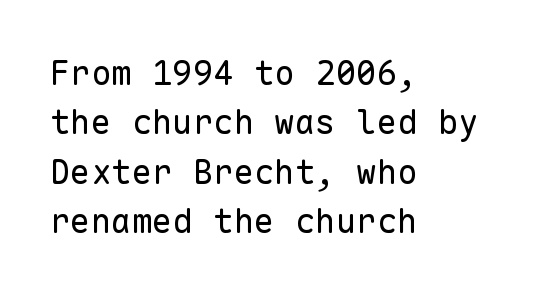
{"serif": "no", "italic": "no", "bold": "no", "weight": "regular", "width": "normal", "stroke_contrast": "low", "x_height": "medium", "monospaced": "yes", "underline": "no", "align": "left", "line_spacing": "normal", "line_spacing_ratio": 1.45, "letter_spacing": "normal", "letter_spacing_em": 0.0, "glyph_px": 34}
